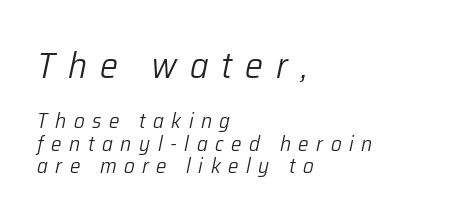
{"italic": "yes", "lean": "right", "slant_degrees": 12, "bold": "no", "weight": "light", "width": "normal", "stroke_contrast": "low", "x_height": "medium", "monospaced": "no", "underline": "no", "align": "left", "line_spacing": "tight", "line_spacing_ratio": 1.07, "letter_spacing": "wide", "letter_spacing_em": 0.36, "larger_block": "first", "size_ratio": 1.71, "glyph_px": 36}
